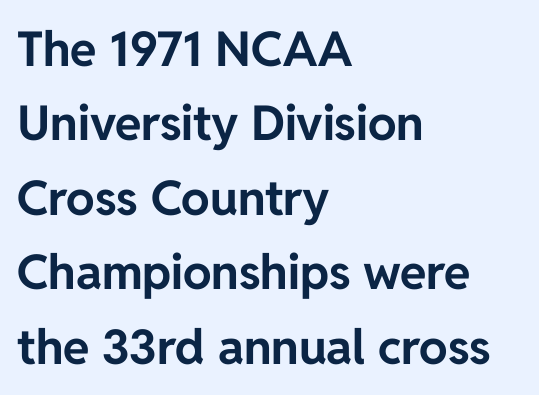
Nobody drew a line under any word here. The rendering uses natural spacing where letterforms have individual widths. The strokes are fattened all the way to bold. Where is the straight margin? On the left. The font's upright variant was chosen for this text.
